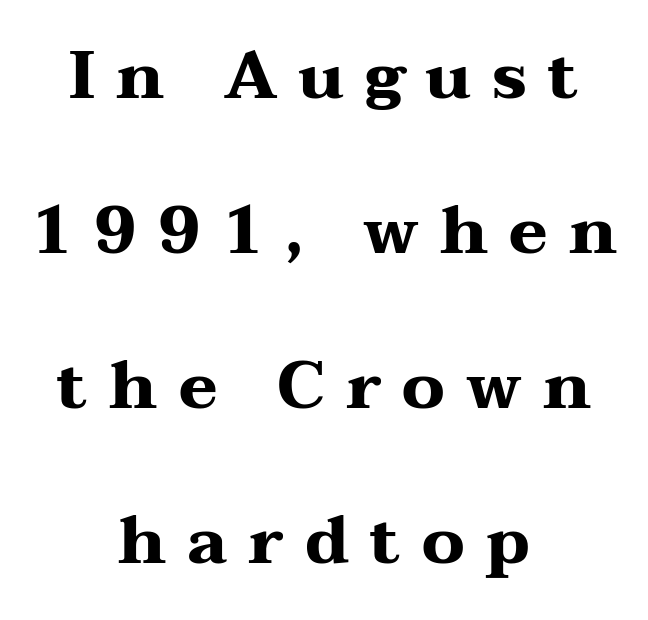
Q: Is the text bold? A: Yes.
Q: Is the text italic (slanted)? A: No, it is upright.
Q: Is the typeface a serif or a sans-serif typeface? A: Serif.
Q: Is the text underlined? A: No.
Q: How is the paragraph aligned? A: Centered.
Q: Is the spacing between letters normal or unusually wide? A: Unusually wide.
Q: Is the spacing between lines tight, normal or loose? A: Loose.
Q: Width (condensed, normal, or wide)? A: Wide.
Q: Stroke contrast? A: Medium.
Q: x-height? A: Medium.
Q: Monospaced? A: No.
